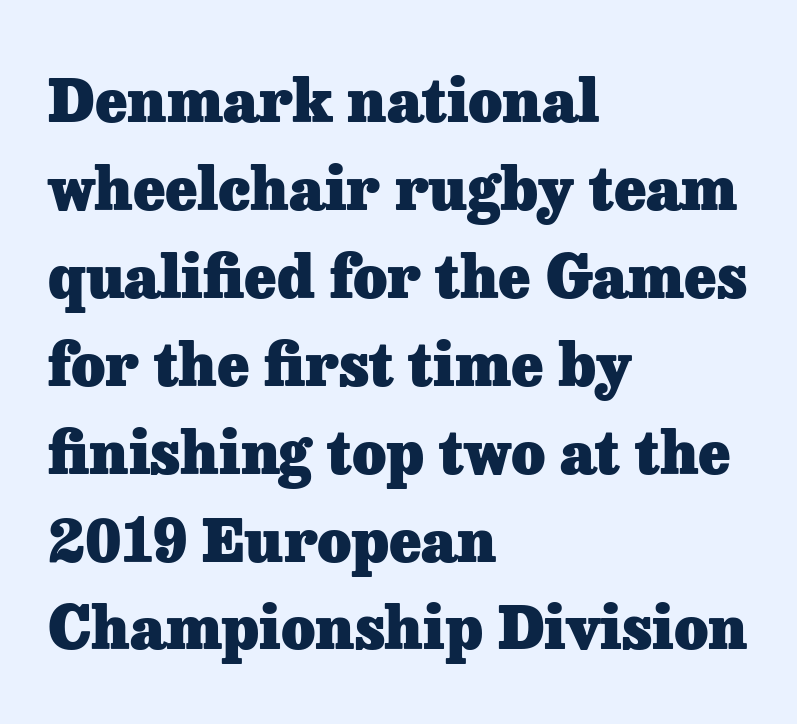
Does the lettering tilt? It doesn't — this is upright. These lines are rendered in a variable-pitch font. This sample is left-justified, so line endings fall wherever the words run out. The passage shown has conventional tracking throughout. In terms of weight, the rendering is a true, heavy bold.
